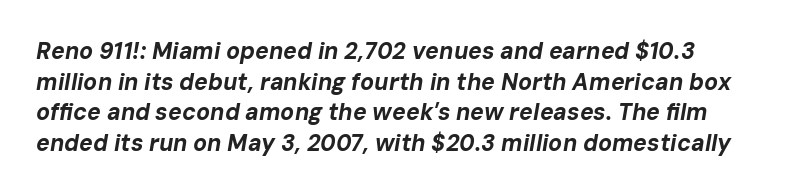
The image shows 23 px bold type, italic (leaning right); set left-aligned, normal line spacing (1.33x), normal letter spacing, not underlined.
